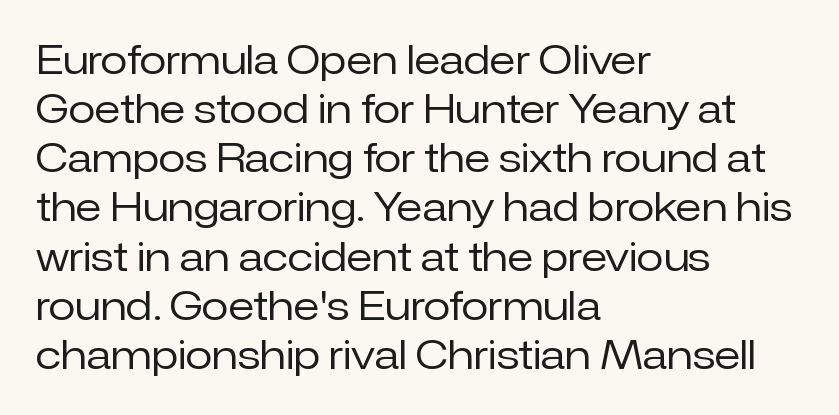
{"serif": "no", "italic": "no", "bold": "no", "weight": "regular", "width": "normal", "stroke_contrast": "low", "x_height": "medium", "monospaced": "no", "underline": "no", "align": "left", "line_spacing": "normal", "line_spacing_ratio": 1.26, "letter_spacing": "normal", "letter_spacing_em": 0.0, "glyph_px": 39}
